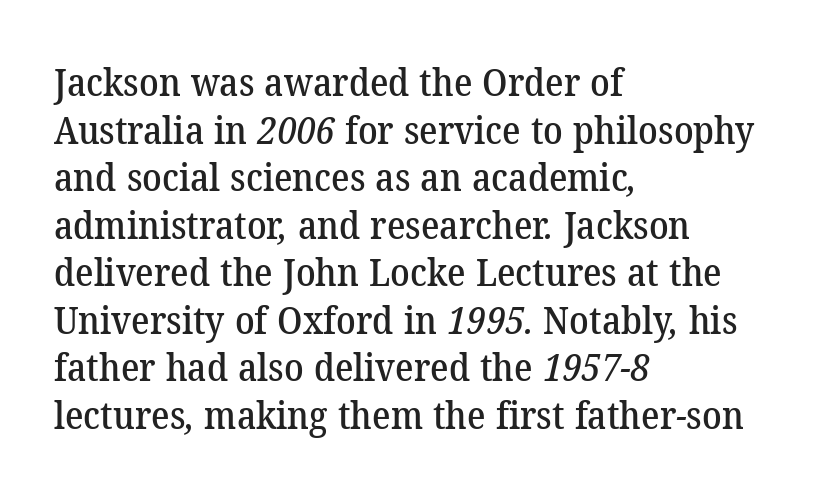
The image shows 39 px serif type; set left-aligned, line spacing 1.22x, normal letter spacing, not underlined; low stroke contrast and a medium x-height.
